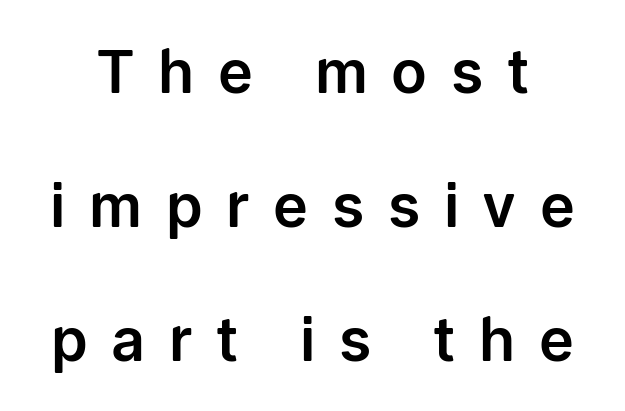
Q: Is the text italic (slanted)? A: No, it is upright.
Q: Is the typeface a serif or a sans-serif typeface? A: Sans-serif.
Q: Is the text underlined? A: No.
Q: Is the spacing between letters normal or unusually wide? A: Unusually wide.
Q: Is the spacing between lines tight, normal or loose? A: Loose.
Q: Width (condensed, normal, or wide)? A: Normal.
Q: Stroke contrast? A: Low.
Q: x-height? A: Medium.
Q: Monospaced? A: No.
